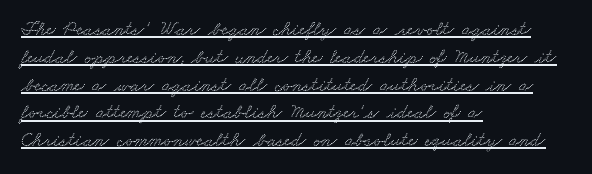
Underlined type. Teacher's note: observe the even left margin — that is flush-left alignment. These lines keep a tight, regular rhythm from letter to letter. The space between consecutive lines is moderate.
